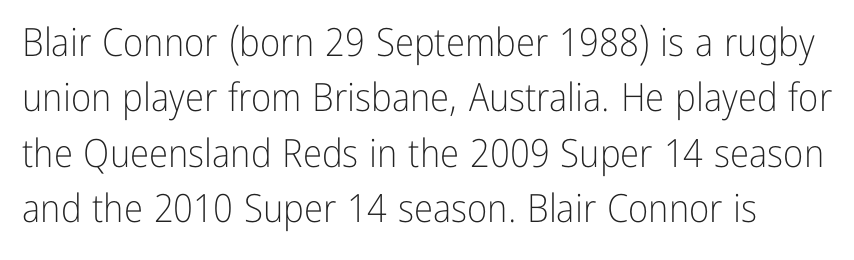
No extra tracking has been applied to these lines. These lines sit exactly where default settings would place them. The zone under the glyphs is completely vacant. Spacing verdict: proportional, widths tailored to each character. The letters stand upright; this is a roman face.
